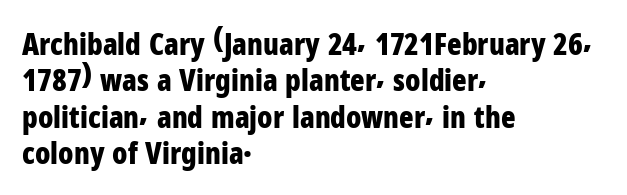
This is the regular roman posture of the typeface. The lines in this sample share a left origin and differ only in where they stop. Is this a fixed-width face? No — the glyphs have proportional, varying widths. Type style note: lacks serifs. In terms of letterspacing, this is plain default setting.
